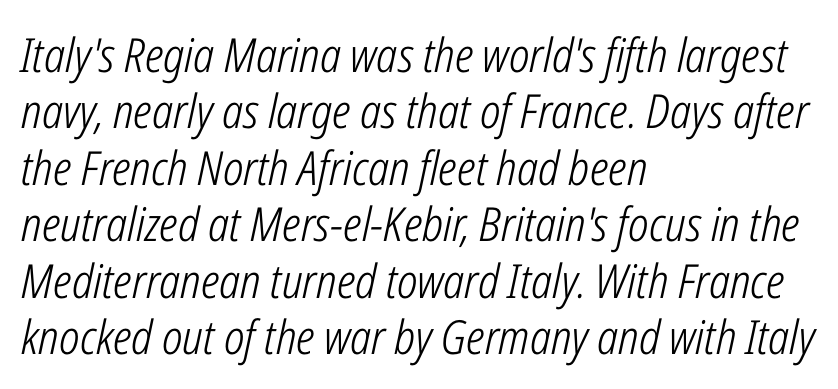
{"italic": "yes", "lean": "right", "slant_degrees": 12, "bold": "no", "weight": "light", "width": "condensed", "stroke_contrast": "low", "x_height": "medium", "monospaced": "no", "underline": "no", "align": "left", "line_spacing_ratio": 1.2, "letter_spacing": "normal", "letter_spacing_em": 0.0, "glyph_px": 47}
